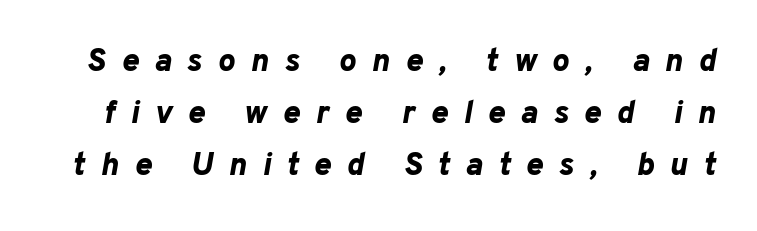
The image shows 32 px bold type, italic (leaning right); set normal line spacing (1.63x), unusually wide letter spacing (+0.49 em), not underlined; low stroke contrast and a medium x-height.
